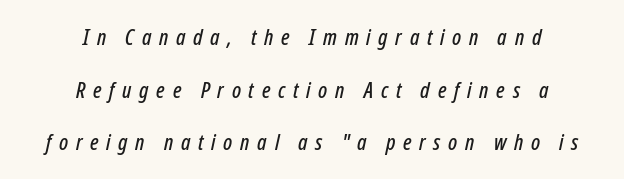
{"italic": "yes", "lean": "right", "slant_degrees": 12, "underline": "no", "align": "center", "line_spacing": "loose", "line_spacing_ratio": 2.39, "letter_spacing": "wide", "letter_spacing_em": 0.35, "glyph_px": 22}
